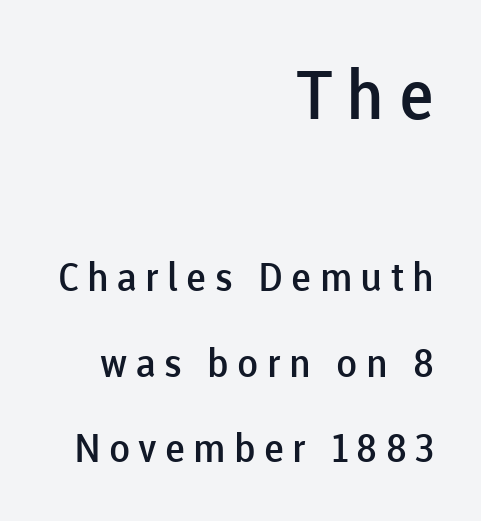
The image shows 68 px semibold sans-serif type, upright; set right-aligned, loose line spacing (2.19x), unusually wide letter spacing (+0.21 em), not underlined; the first (top) block is 1.74x larger; low stroke contrast and a medium x-height.
